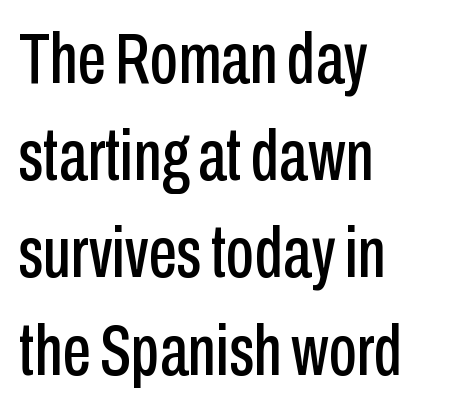
{"serif": "no", "italic": "no", "width": "condensed", "stroke_contrast": "low", "x_height": "medium", "monospaced": "no", "underline": "no", "align": "left", "line_spacing": "normal", "line_spacing_ratio": 1.35, "letter_spacing": "normal", "letter_spacing_em": 0.0, "glyph_px": 72}
